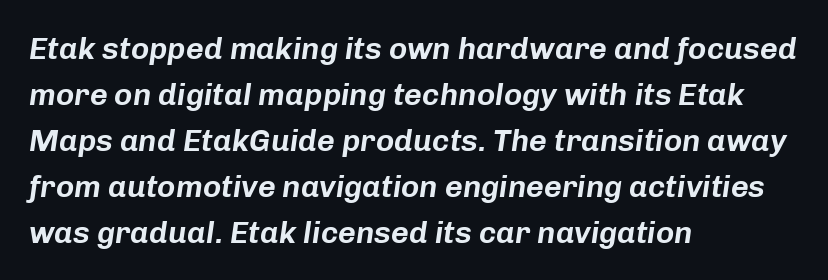
The image shows 31 px text type, italic (leaning right); set left-aligned, normal line spacing (1.48x), normal letter spacing, not underlined; low stroke contrast and a medium x-height.
